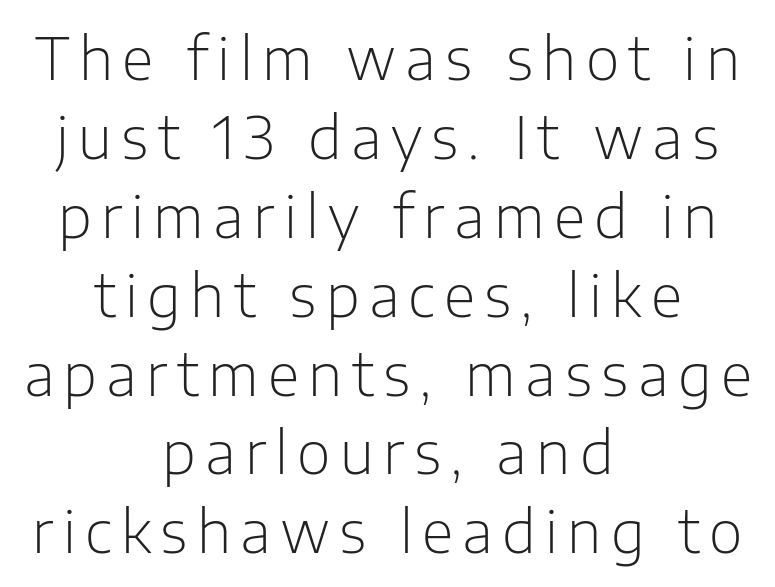
{"serif": "no", "italic": "no", "bold": "no", "weight": "light", "width": "normal", "stroke_contrast": "low", "x_height": "medium", "monospaced": "no", "underline": "no", "align": "center", "line_spacing": "normal", "line_spacing_ratio": 1.36, "glyph_px": 58}
